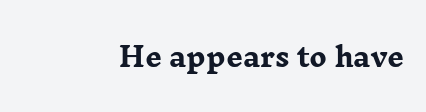
The image shows 26 px bold type, upright; set right-aligned, normal letter spacing, not underlined.
